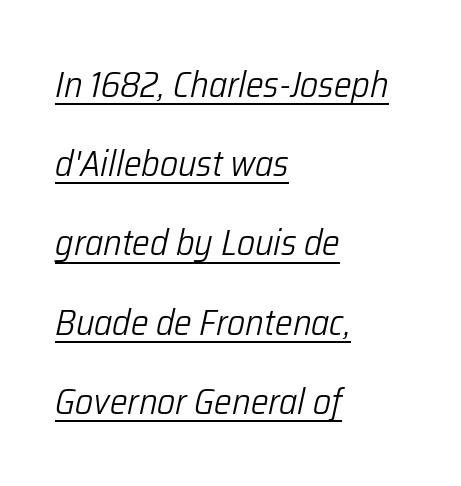
Q: Is the text bold? A: No.
Q: Is the text italic (slanted)? A: Yes, it leans right by about 12 degrees.
Q: Is the text underlined? A: Yes.
Q: How is the paragraph aligned? A: Left-aligned.
Q: Is the spacing between letters normal or unusually wide? A: Normal.
Q: Is the spacing between lines tight, normal or loose? A: Loose.
Q: Width (condensed, normal, or wide)? A: Condensed.
Q: Stroke contrast? A: Low.
Q: x-height? A: Medium.
Q: Monospaced? A: No.
